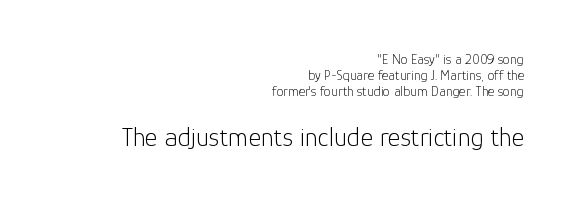
{"italic": "no", "bold": "no", "underline": "no", "align": "right", "line_spacing_ratio": 1.16, "letter_spacing": "normal", "letter_spacing_em": 0.0, "larger_block": "second", "size_ratio": 1.93, "glyph_px": 27}
